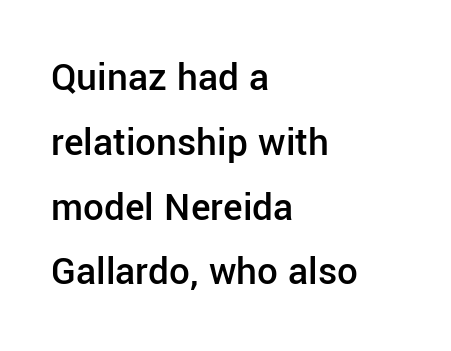
{"serif": "no", "italic": "no", "bold": "semi", "weight": "semibold", "width": "normal", "stroke_contrast": "low", "x_height": "medium", "monospaced": "no", "underline": "no", "align": "left", "line_spacing": "normal", "line_spacing_ratio": 1.58, "letter_spacing": "normal", "letter_spacing_em": 0.0, "glyph_px": 41}
